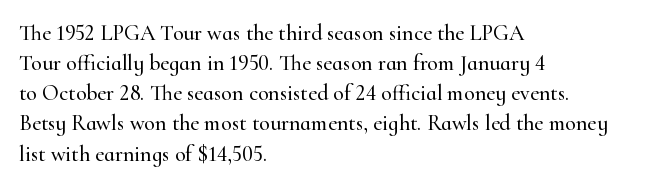
The lettering stays uniformly vertical, giving the passage a roman look. The text block is weighted toward the left margin, trailing off unevenly rightward. A typesetter would call this zero additional tracking. Evenly set lines give the paragraph a standard silhouette.
